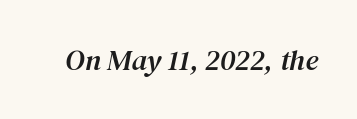
The image shows 29 px serif type, italic (leaning right); set normal letter spacing, not underlined; medium stroke contrast and a medium x-height.
